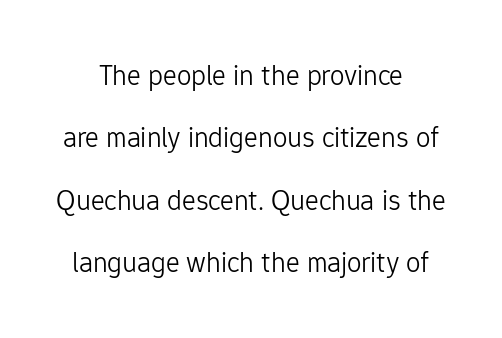
The image shows 29 px light sans-serif type, upright; set centered, loose line spacing (2.15x), normal letter spacing, not underlined; low stroke contrast and a medium x-height.
